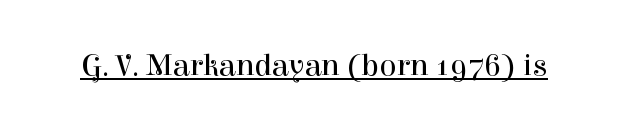
The passage shown is typed in a proportional face where columns would drift. A typesetter would label this face a serif. Caption: face not bold, strokes unweighted. Notice how the stems are strictly vertical — no italics here. The passage shown has conventional tracking throughout. Underlining? Definitely there.
